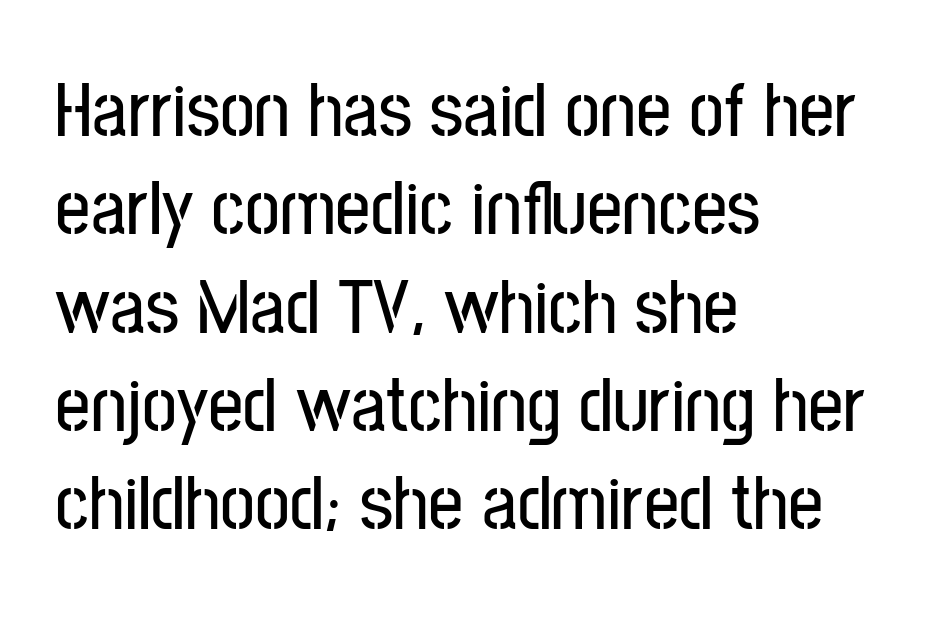
Q: Is the text italic (slanted)? A: No, it is upright.
Q: Is the typeface a serif or a sans-serif typeface? A: Sans-serif.
Q: Is the text underlined? A: No.
Q: How is the paragraph aligned? A: Left-aligned.
Q: Is the spacing between letters normal or unusually wide? A: Normal.
Q: Is the spacing between lines tight, normal or loose? A: Normal.
Q: Width (condensed, normal, or wide)? A: Condensed.
Q: Stroke contrast? A: Low.
Q: x-height? A: Medium.
Q: Monospaced? A: No.
